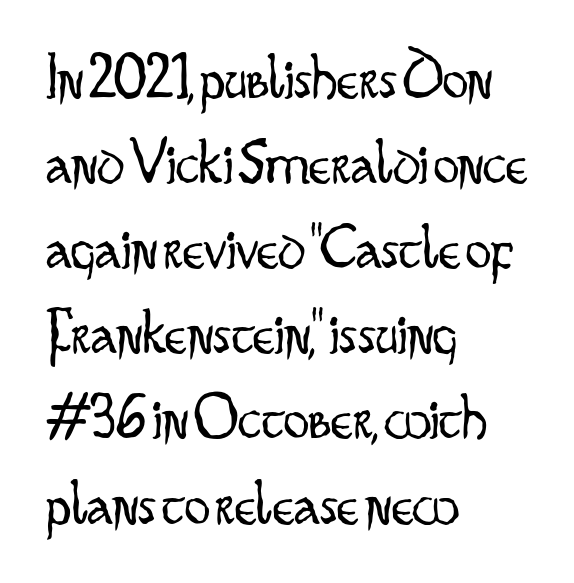
{"serif": "no", "italic": "no", "bold": "no", "weight": "light", "width": "condensed", "stroke_contrast": "low", "x_height": "small", "monospaced": "no", "underline": "no", "align": "left", "line_spacing": "normal", "line_spacing_ratio": 1.33, "letter_spacing": "normal", "letter_spacing_em": 0.0, "glyph_px": 64}
